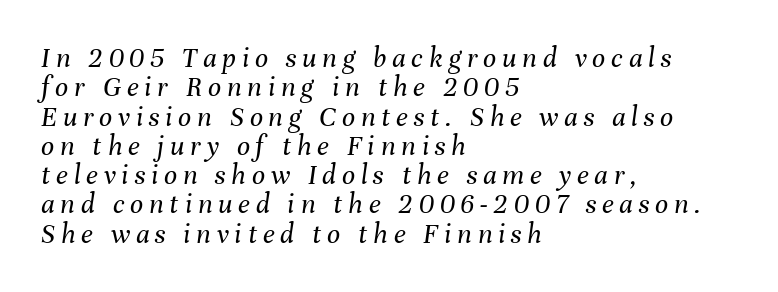
{"italic": "yes", "lean": "right", "slant_degrees": 8, "bold": "no", "weight": "regular", "width": "normal", "stroke_contrast": "medium", "x_height": "medium", "monospaced": "no", "underline": "no", "align": "left", "line_spacing": "tight", "line_spacing_ratio": 1.01, "letter_spacing": "wide", "letter_spacing_em": 0.2, "glyph_px": 29}
